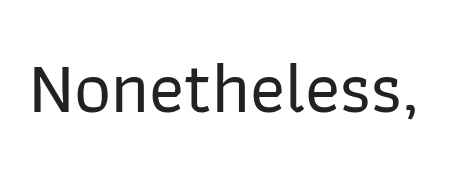
The image shows 72 px sans-serif type, upright; set normal letter spacing, not underlined; low stroke contrast and a medium x-height.
